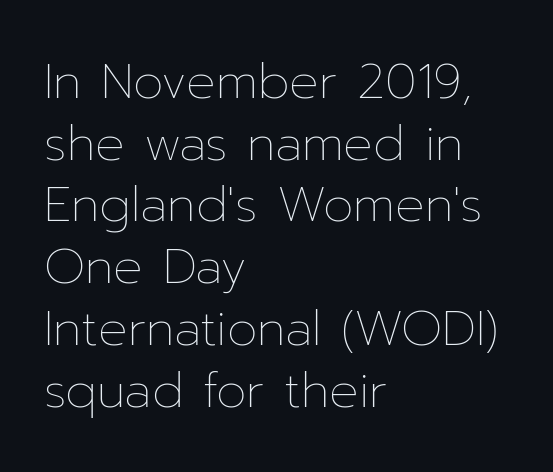
{"italic": "no", "bold": "no", "weight": "thin", "width": "normal", "stroke_contrast": "low", "x_height": "medium", "monospaced": "no", "underline": "no", "align": "left", "line_spacing": "normal", "line_spacing_ratio": 1.26, "letter_spacing": "normal", "letter_spacing_em": 0.0, "glyph_px": 49}
